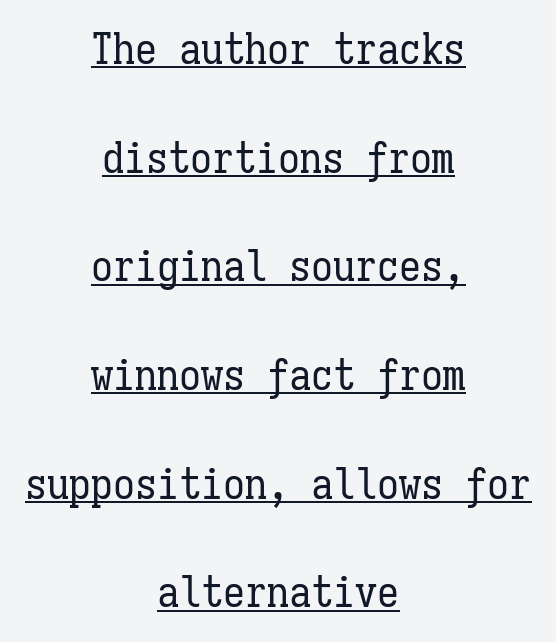
Q: Is the text bold? A: No.
Q: Is the text italic (slanted)? A: No, it is upright.
Q: Is the text underlined? A: Yes.
Q: How is the paragraph aligned? A: Centered.
Q: Is the spacing between letters normal or unusually wide? A: Normal.
Q: Is the spacing between lines tight, normal or loose? A: Loose.
Q: Width (condensed, normal, or wide)? A: Condensed.
Q: Stroke contrast? A: Low.
Q: x-height? A: Medium.
Q: Monospaced? A: Yes.
